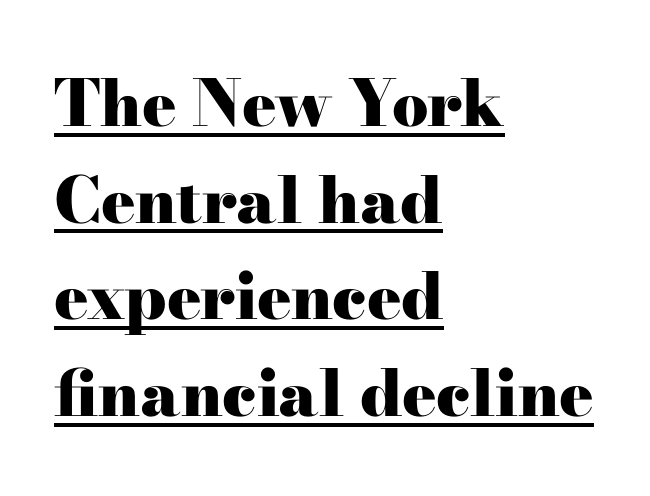
These lines stack with their left ends in a neat column. Every stem runs plumb, perpendicular to the baseline. Leading: standard. The font family rendered here belongs to the serif group. A typesetter would call this zero additional tracking. Varying glyph widths throughout — classic text-font behaviour.
